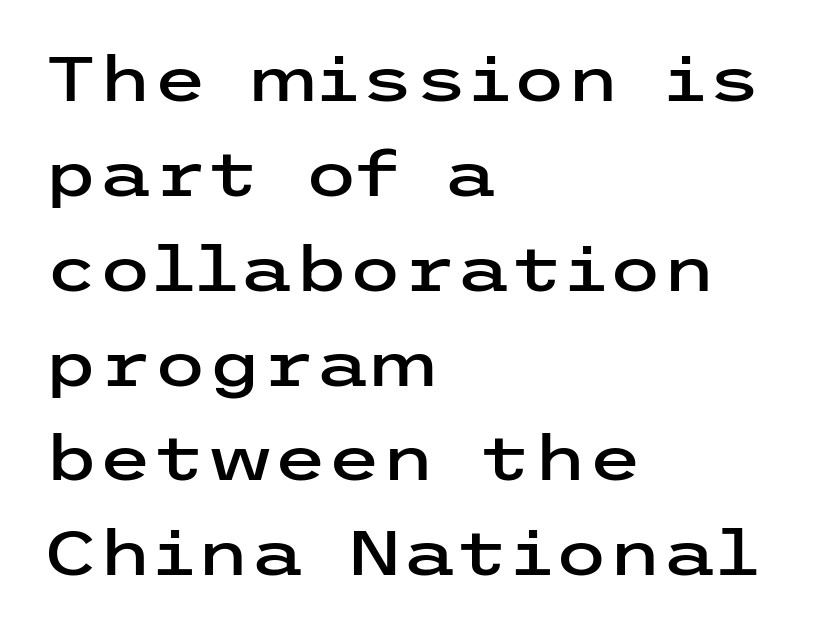
Q: Is the text italic (slanted)? A: No, it is upright.
Q: Is the typeface a serif or a sans-serif typeface? A: Sans-serif.
Q: Is the text underlined? A: No.
Q: How is the paragraph aligned? A: Left-aligned.
Q: Is the spacing between letters normal or unusually wide? A: Normal.
Q: Is the spacing between lines tight, normal or loose? A: Normal.
Q: Width (condensed, normal, or wide)? A: Wide.
Q: Stroke contrast? A: Low.
Q: x-height? A: Medium.
